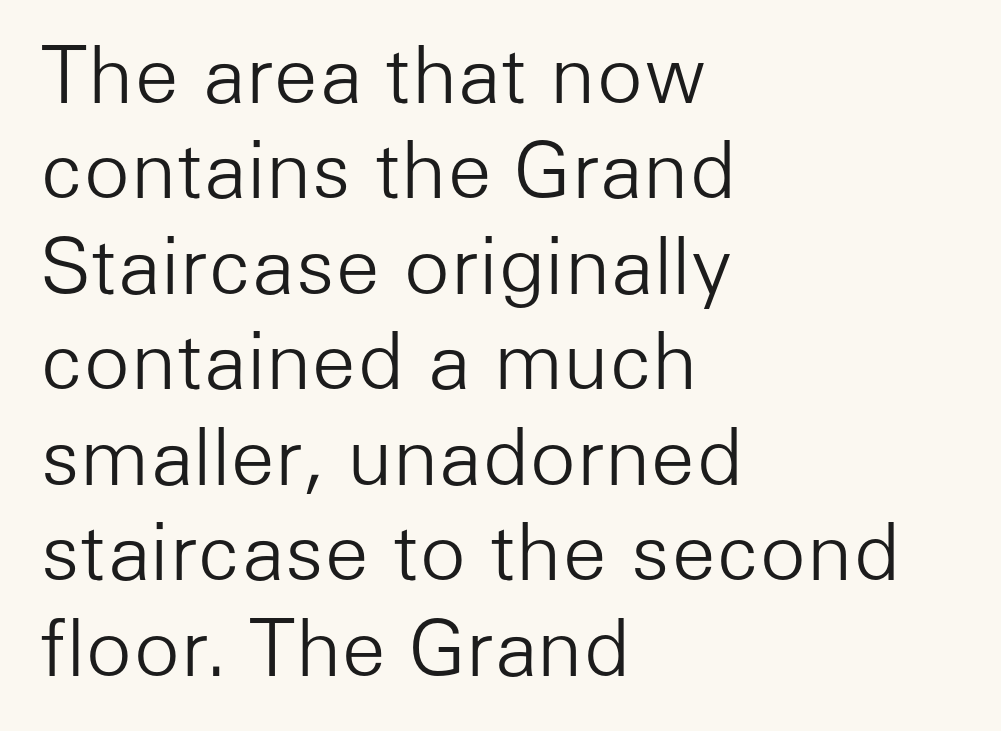
Q: Is the text bold? A: No.
Q: Is the text italic (slanted)? A: No, it is upright.
Q: Is the typeface a serif or a sans-serif typeface? A: Sans-serif.
Q: Is the text underlined? A: No.
Q: How is the paragraph aligned? A: Left-aligned.
Q: Is the spacing between letters normal or unusually wide? A: Normal.
Q: Width (condensed, normal, or wide)? A: Normal.
Q: Stroke contrast? A: Low.
Q: x-height? A: Medium.
Q: Monospaced? A: No.
